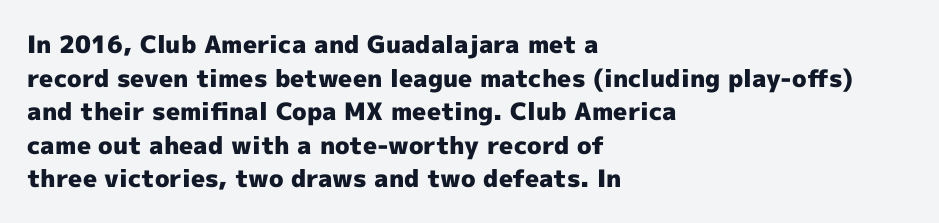
Any mark beneath the type? The region is blank. Regular leading. The face used here is rendered with its standard letterfit. These words are printed bold, with thick strokes throughout. Italic? Not at all — the glyphs are vertical. Left-aligned paragraph, ragged on the right.
